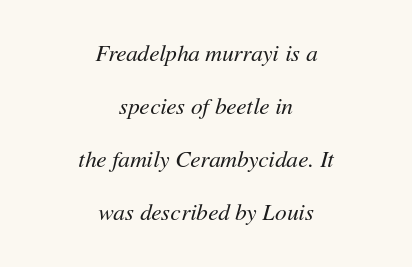
Compared with a flush-left layout, this one balances lines on the center instead. Would a proofreader flag this as italicized? Yes. What's the leading like? Stretched, with rows far apart. No letter is thick-stroked: the sample isn't bold. What stands out about the letter spacing? Nothing — it is the standard amount. Has an underline been added? It has not.
